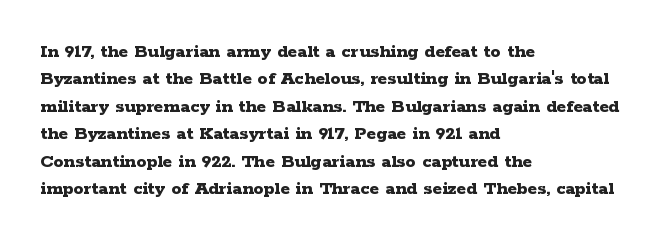
Here the glyphs are tracked normally, forming tight word shapes. The lettering stays uniformly vertical, giving the passage a roman look. The strokes are fattened all the way to bold. This sample keeps an unexceptional amount of space between lines. Underline: absent.
